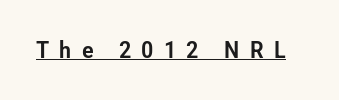
In terms of posture, this sample is upright. What stands out about the letter spacing? Its width — letters are far apart. The face used here appears with an underline applied.
